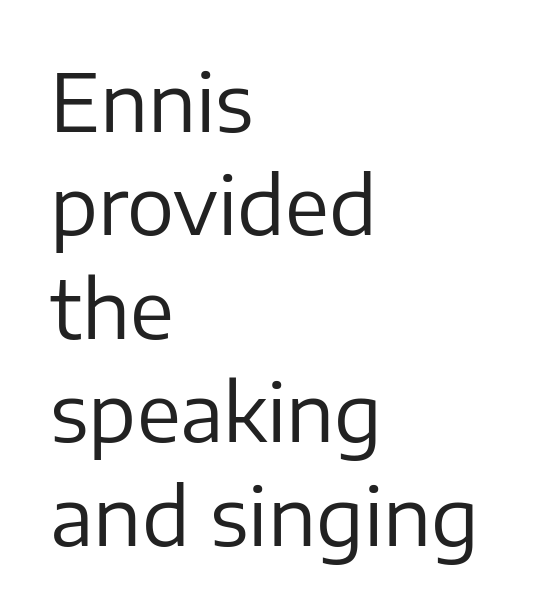
{"serif": "no", "italic": "no", "bold": "no", "weight": "regular", "width": "normal", "stroke_contrast": "low", "x_height": "medium", "monospaced": "no", "underline": "no", "align": "left", "line_spacing": "normal", "line_spacing_ratio": 1.31, "letter_spacing": "normal", "letter_spacing_em": 0.0, "glyph_px": 79}
